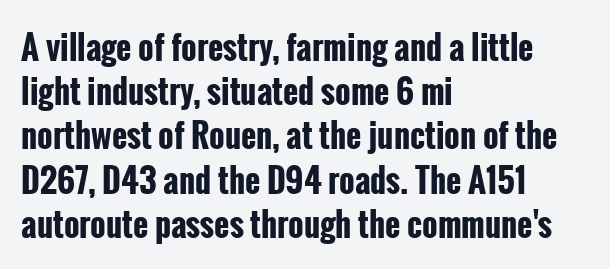
The image shows 33 px bold, condensed sans-serif type, upright; set left-aligned, normal line spacing (1.34x), normal letter spacing, not underlined; low stroke contrast and a medium x-height.
